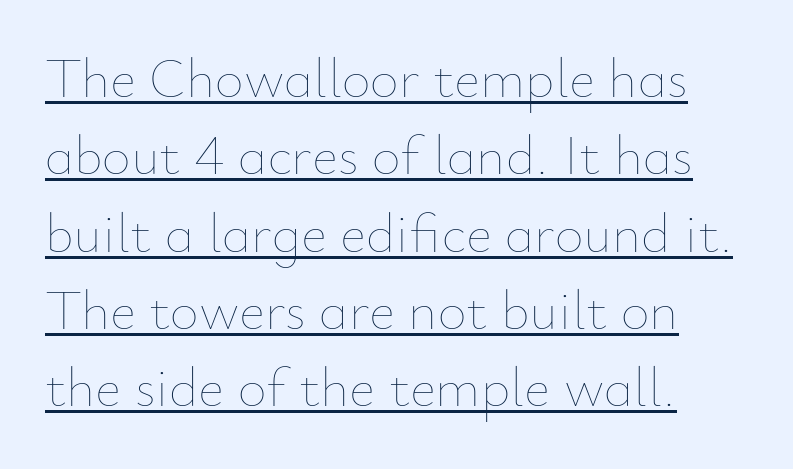
{"italic": "no", "bold": "no", "weight": "thin", "width": "normal", "stroke_contrast": "low", "x_height": "small", "monospaced": "no", "underline": "yes", "align": "left", "line_spacing": "normal", "line_spacing_ratio": 1.38, "letter_spacing": "normal", "letter_spacing_em": 0.0, "glyph_px": 56}
